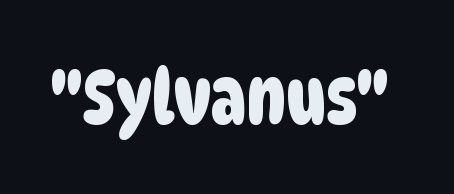
{"serif": "no", "width": "condensed", "stroke_contrast": "low", "x_height": "large", "monospaced": "no", "underline": "no", "letter_spacing": "normal", "letter_spacing_em": 0.0, "glyph_px": 76}
